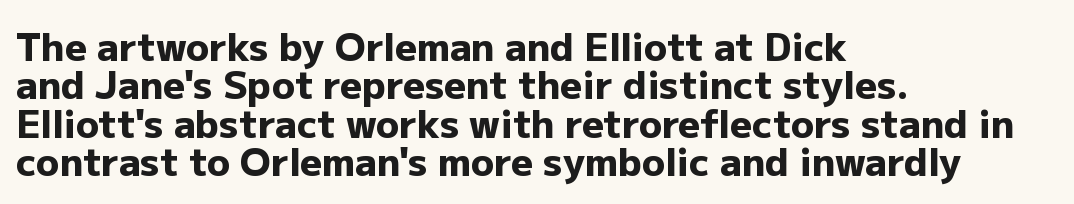
{"serif": "no", "italic": "no", "bold": "yes", "weight": "heavy", "width": "normal", "stroke_contrast": "low", "x_height": "medium", "monospaced": "no", "underline": "no", "align": "left", "line_spacing": "tight", "line_spacing_ratio": 1.01, "letter_spacing": "normal", "letter_spacing_em": 0.0, "glyph_px": 38}
